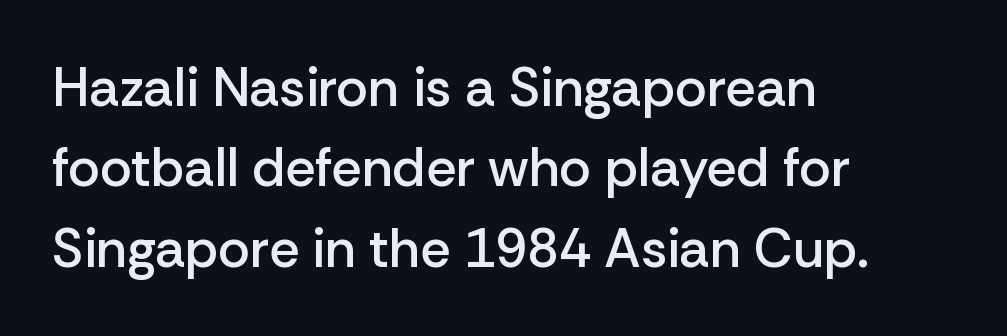
These lines are rendered in a variable-pitch font. Note: no serifs on the glyphs. Is there much room between lines? A standard amount, neither cramped nor airy. Reading down the block, your eye returns to a fixed left position each line. A bit beefed up — I'd call it semibold rather than bold.
